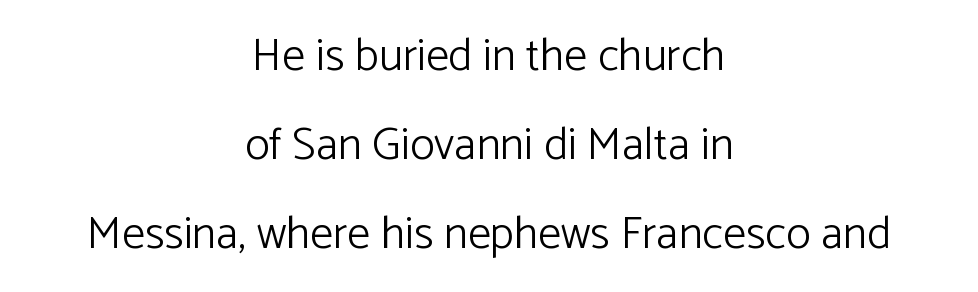
{"serif": "no", "italic": "no", "bold": "no", "weight": "light", "width": "normal", "stroke_contrast": "low", "x_height": "medium", "monospaced": "no", "underline": "no", "align": "center", "line_spacing": "loose", "line_spacing_ratio": 1.93, "letter_spacing": "normal", "letter_spacing_em": 0.0, "glyph_px": 46}
